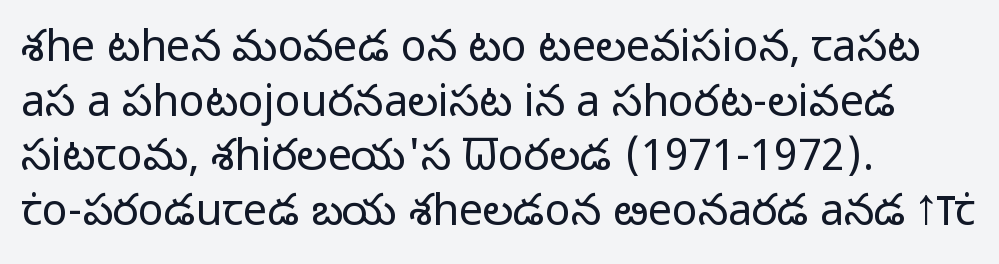
A classic flush-left, rag-right setting is used for this passage. Underline: absent. Stem width sits at or under what a default text font uses. Each letter keeps its own natural width here, so spacing adapts to shape. Serifs: no, the terminals of the letterforms are clean. One glance says typical: line gaps are just what's usual.
